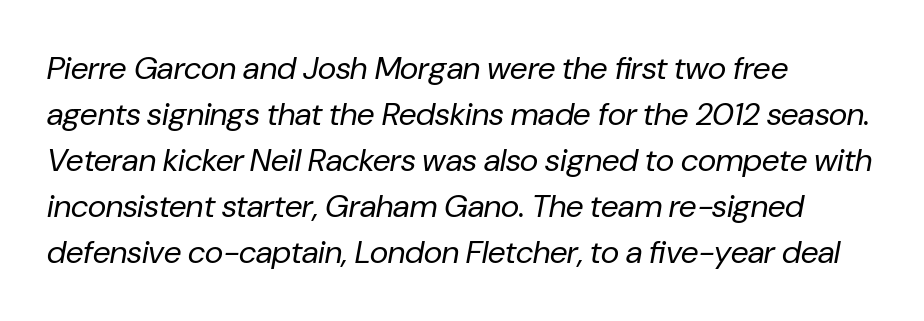
{"italic": "yes", "lean": "right", "slant_degrees": 10, "bold": "no", "weight": "regular", "width": "normal", "stroke_contrast": "low", "x_height": "medium", "monospaced": "no", "underline": "no", "align": "left", "line_spacing": "normal", "line_spacing_ratio": 1.44, "letter_spacing": "normal", "letter_spacing_em": 0.0, "glyph_px": 32}
